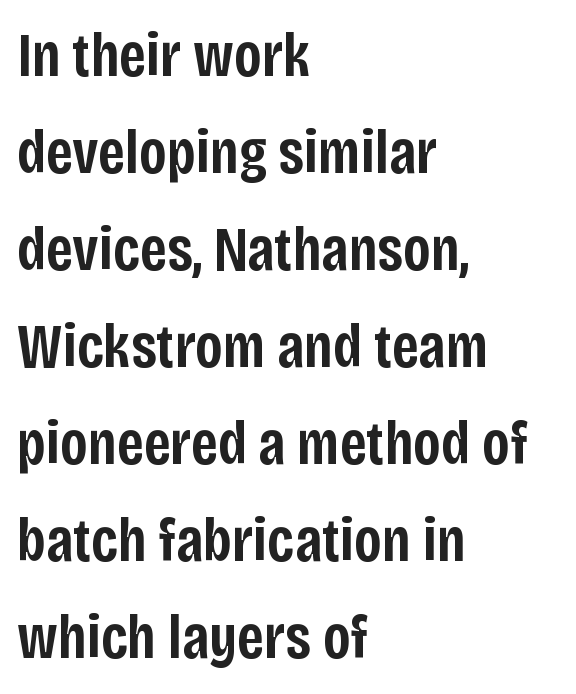
Every stem runs plumb, perpendicular to the baseline. Students, this is semibold: more ink than regular, less than bold. Underlining? Definitely not there. Here the designer chose a conventional face with non-uniform glyph widths. This sample uses a sans-serif face. The horizontal fit of the characters is conventional and even.
